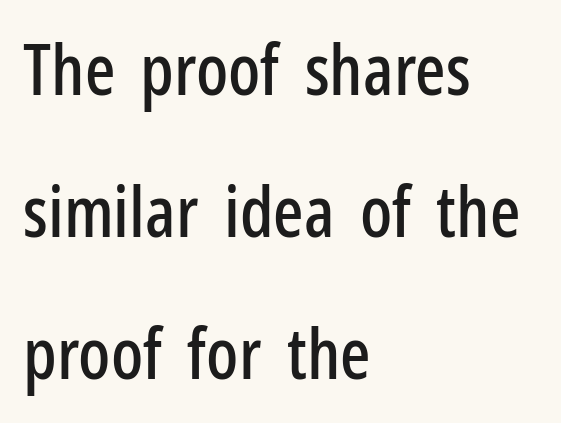
Looks like regular typesetting: each glyph gets only the width it needs. Look at the bottom of the vertical strokes: they stop flat, with no serifs. In terms of letterspacing, this is plain default setting. Leftover space on each line is placed entirely after the last word. The typography opts for an upright posture over an oblique one. Check under the words: just untouched page.
